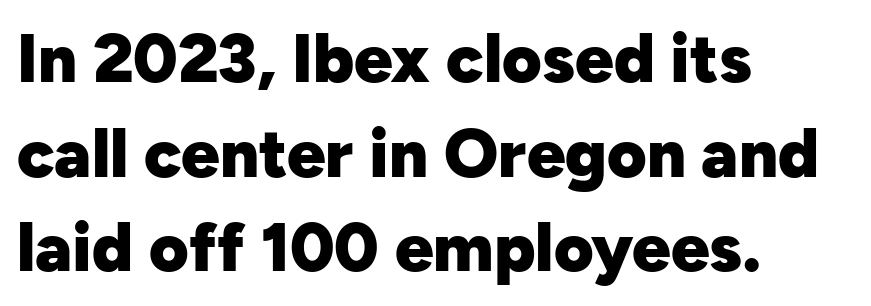
The image shows 68 px heavy sans-serif type, upright; set left-aligned, normal line spacing (1.39x), normal letter spacing, not underlined; low stroke contrast and a medium x-height.
